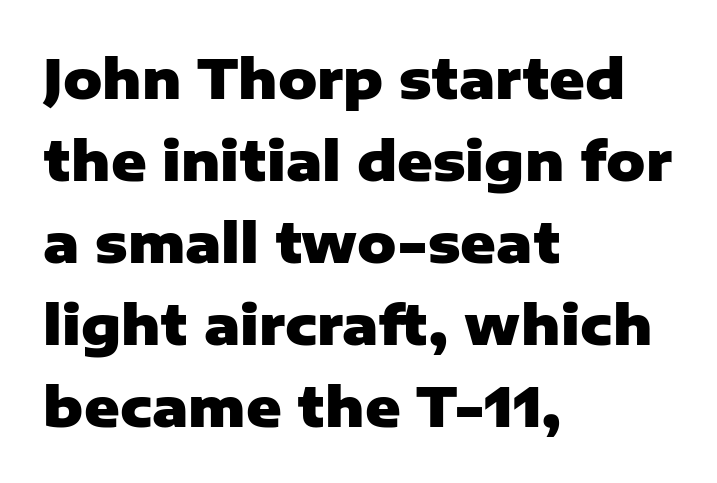
This is roman type, the default non-slanted kind. What's the leading like? Ordinary, nothing unusual. What stands out about the letter spacing? Nothing — it is the standard amount. Check the space under the baseline: it is left empty. In CSS terms this would be text-align: left. Note: no serifs on the glyphs.
